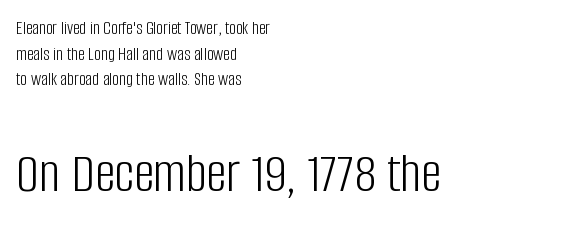
Q: Is the text bold? A: No.
Q: Is the text italic (slanted)? A: No, it is upright.
Q: Is the typeface a serif or a sans-serif typeface? A: Sans-serif.
Q: Is the text underlined? A: No.
Q: How is the paragraph aligned? A: Left-aligned.
Q: Is the spacing between letters normal or unusually wide? A: Normal.
Q: Is the spacing between lines tight, normal or loose? A: Normal.
Q: Which block of text is set in a larger size, the first (top) or the second (bottom)? A: The second (bottom) one.
Q: Width (condensed, normal, or wide)? A: Condensed.
Q: Stroke contrast? A: Low.
Q: x-height? A: Large.
Q: Monospaced? A: No.
